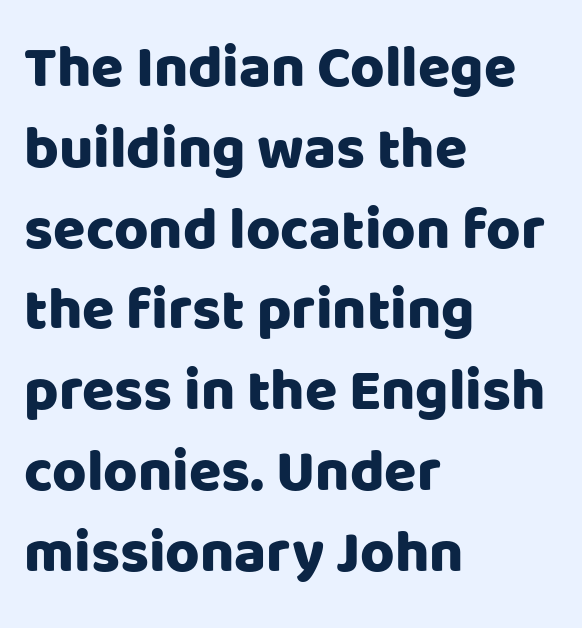
Leading matches the norm, producing a regular column. Line beginnings align vertically; line endings do not. Check the space under the baseline: it is left empty. Font category for this specimen: sans-serif.
